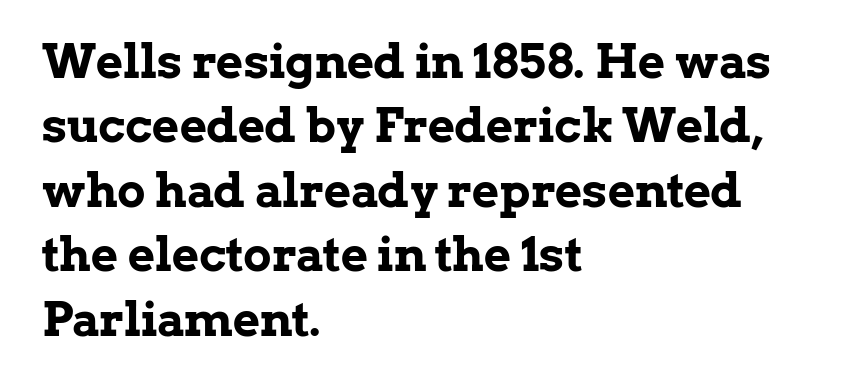
The image shows 47 px bold serif type, upright; set left-aligned, normal line spacing (1.37x), normal letter spacing, not underlined; low stroke contrast and a medium x-height.
